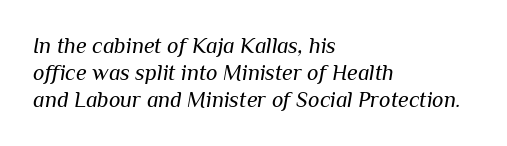
Tracking value appears to be zero — textbook default spacing. Is the type slanted? Yes — the strokes lean at a clear angle. This rendering features lettering with no underline. If you drew a ruler down the left edge, every line would touch it. On a weight scale, this lands at 450 or below.
